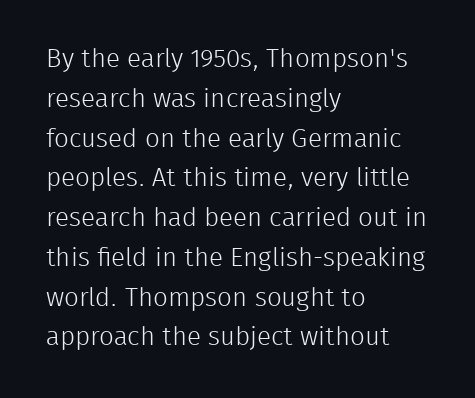
The image shows 26 px text type, upright; set left-aligned, normal line spacing (1.53x), normal letter spacing, not underlined.
